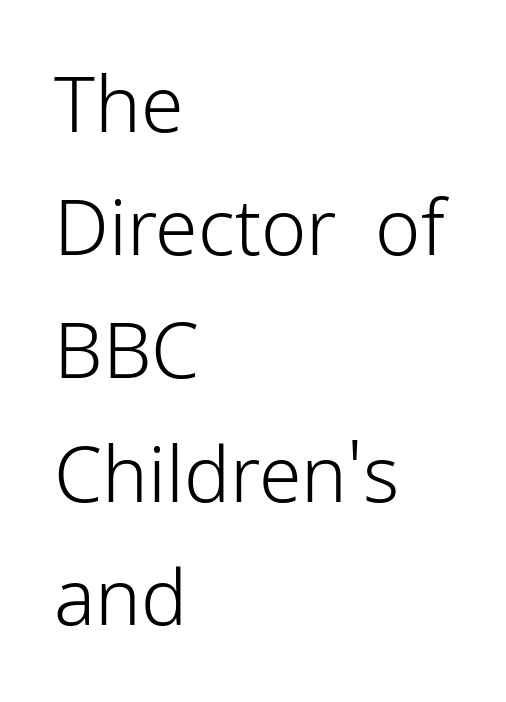
{"serif": "no", "italic": "no", "bold": "no", "weight": "light", "width": "normal", "stroke_contrast": "low", "x_height": "medium", "monospaced": "no", "underline": "no", "align": "left", "line_spacing": "normal", "line_spacing_ratio": 1.6, "letter_spacing": "normal", "letter_spacing_em": 0.0, "glyph_px": 77}
